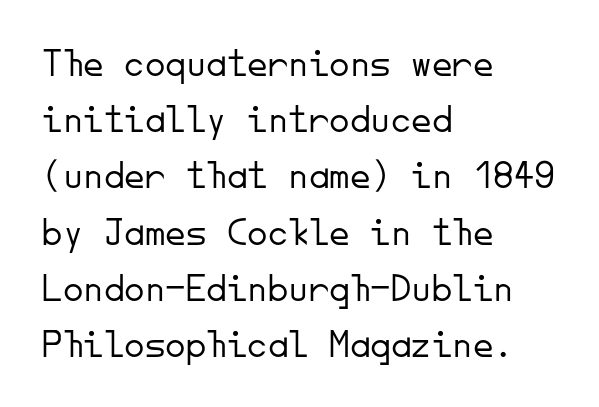
Q: Is the text bold? A: No.
Q: Is the text italic (slanted)? A: No, it is upright.
Q: Is the typeface a serif or a sans-serif typeface? A: Sans-serif.
Q: Is the text underlined? A: No.
Q: How is the paragraph aligned? A: Left-aligned.
Q: Is the spacing between letters normal or unusually wide? A: Normal.
Q: Is the spacing between lines tight, normal or loose? A: Normal.
Q: Width (condensed, normal, or wide)? A: Normal.
Q: Stroke contrast? A: Low.
Q: x-height? A: Small.
Q: Monospaced? A: Yes.
